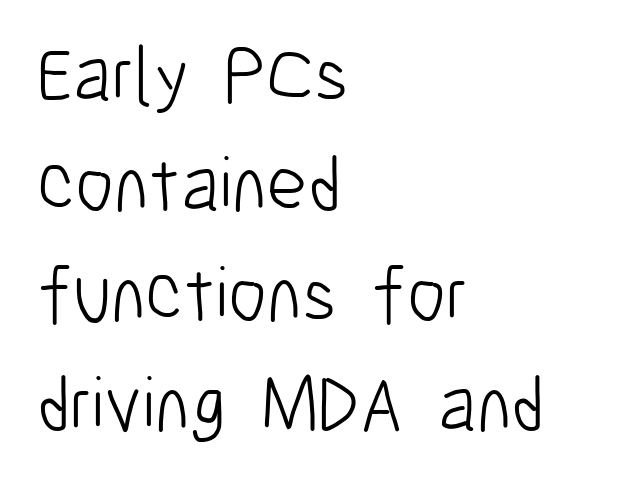
Just letters on the line, the space beneath them empty. A light-to-regular cut is what we see here. Is there any slant? The stems are plumb. Leading matches the norm, producing a regular column.
